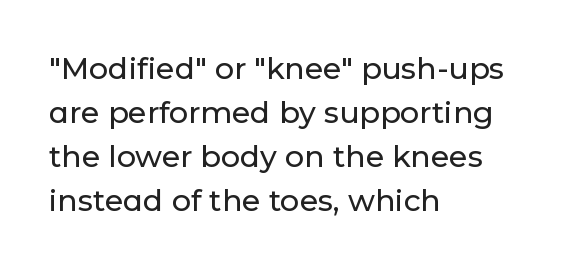
The image shows 30 px sans-serif type, upright; set left-aligned, normal line spacing (1.47x), normal letter spacing, not underlined; low stroke contrast and a medium x-height.
